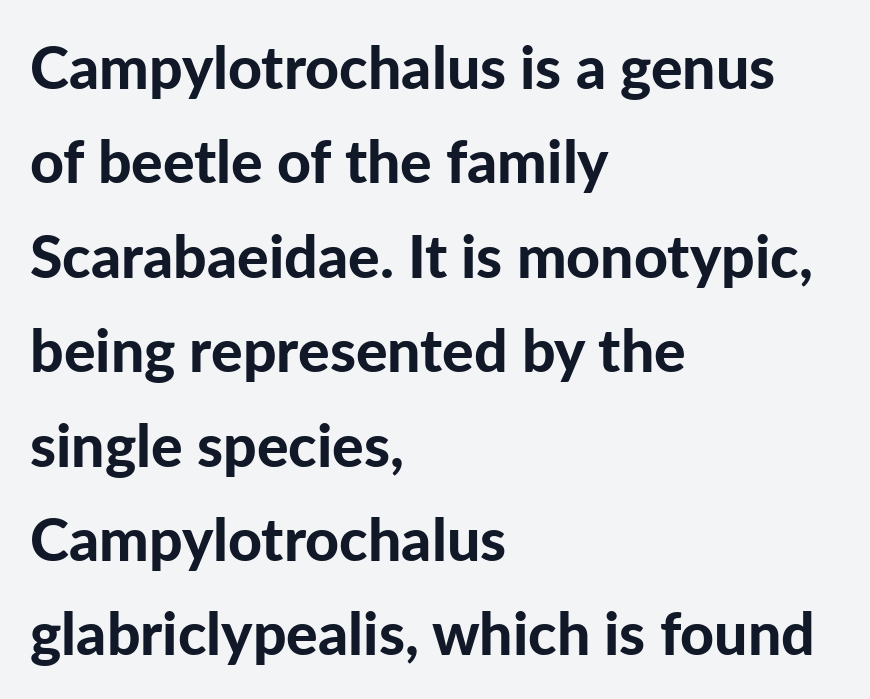
Q: Is the text bold? A: Yes.
Q: Is the text italic (slanted)? A: No, it is upright.
Q: Is the typeface a serif or a sans-serif typeface? A: Sans-serif.
Q: Is the text underlined? A: No.
Q: How is the paragraph aligned? A: Left-aligned.
Q: Is the spacing between letters normal or unusually wide? A: Normal.
Q: Is the spacing between lines tight, normal or loose? A: Normal.
Q: Width (condensed, normal, or wide)? A: Normal.
Q: Stroke contrast? A: Low.
Q: x-height? A: Medium.
Q: Monospaced? A: No.
